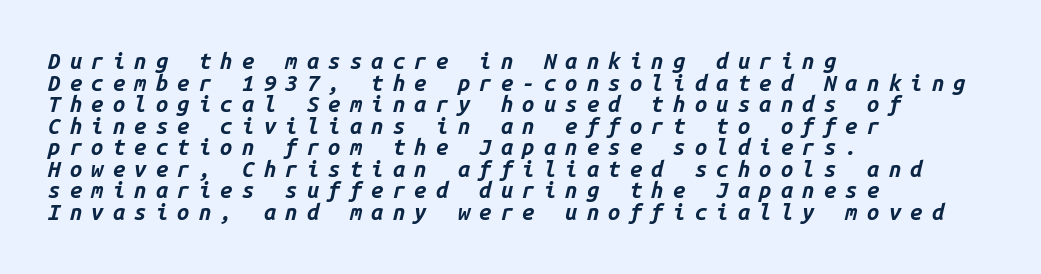
The image shows 22 px bold type, italic (leaning right); set left-aligned, tight line spacing (0.98x), unusually wide letter spacing (+0.42 em), not underlined.
